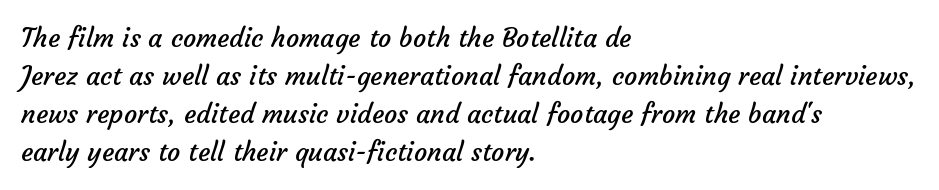
Q: Is the text bold? A: No.
Q: Is the text underlined? A: No.
Q: How is the paragraph aligned? A: Left-aligned.
Q: Is the spacing between letters normal or unusually wide? A: Normal.
Q: Is the spacing between lines tight, normal or loose? A: Normal.
